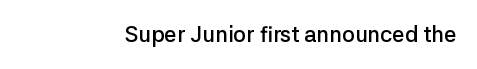
The image shows 22 px text type, upright; set normal letter spacing, not underlined.
